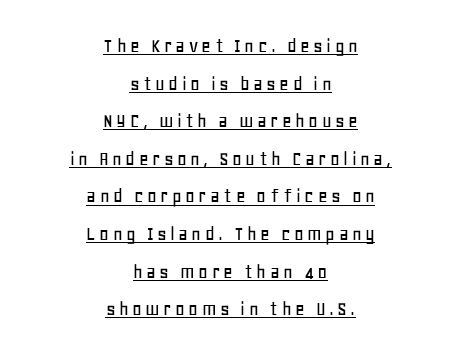
Q: Is the text italic (slanted)? A: No, it is upright.
Q: Is the text underlined? A: Yes.
Q: How is the paragraph aligned? A: Centered.
